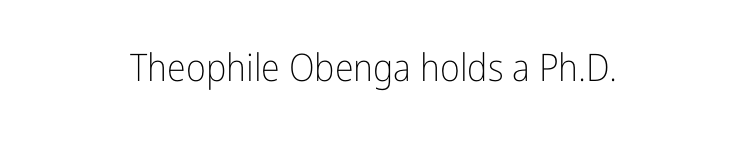
Q: Is the text bold? A: No.
Q: Is the text italic (slanted)? A: No, it is upright.
Q: Is the typeface a serif or a sans-serif typeface? A: Sans-serif.
Q: Is the text underlined? A: No.
Q: How is the paragraph aligned? A: Centered.
Q: Is the spacing between letters normal or unusually wide? A: Normal.
Q: Width (condensed, normal, or wide)? A: Condensed.
Q: Stroke contrast? A: Low.
Q: x-height? A: Medium.
Q: Monospaced? A: No.
